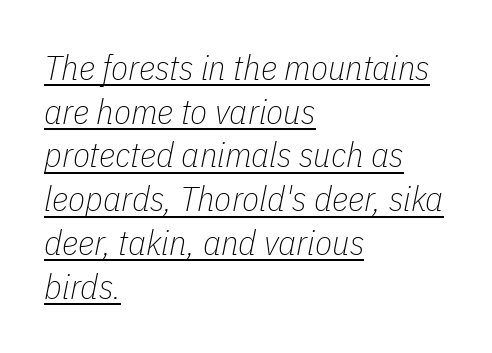
Q: Is the text bold? A: No.
Q: Is the text italic (slanted)? A: Yes, it leans right by about 11 degrees.
Q: Is the text underlined? A: Yes.
Q: How is the paragraph aligned? A: Left-aligned.
Q: Is the spacing between letters normal or unusually wide? A: Normal.
Q: Is the spacing between lines tight, normal or loose? A: Normal.
Q: Width (condensed, normal, or wide)? A: Condensed.
Q: Stroke contrast? A: Low.
Q: x-height? A: Medium.
Q: Monospaced? A: No.
